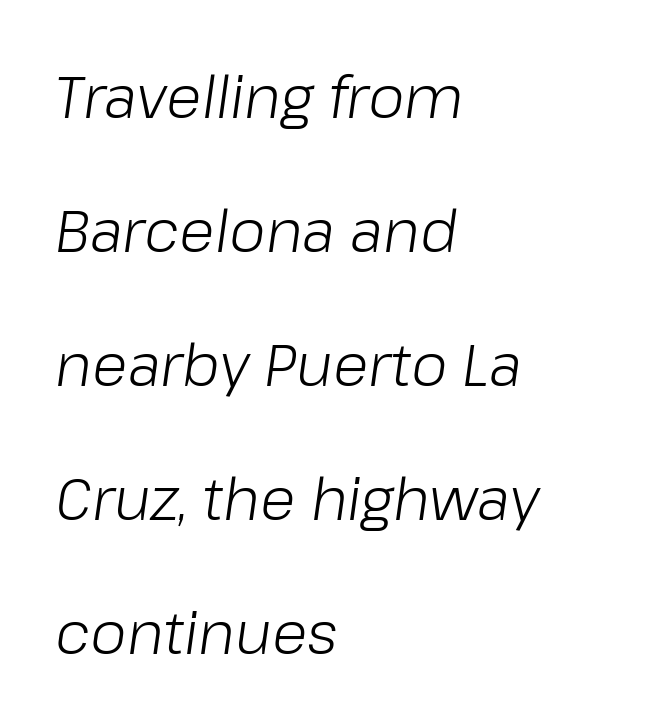
{"italic": "yes", "lean": "right", "slant_degrees": 8, "bold": "no", "weight": "light", "width": "normal", "stroke_contrast": "low", "x_height": "medium", "monospaced": "no", "underline": "no", "align": "left", "line_spacing": "loose", "line_spacing_ratio": 2.31, "letter_spacing": "normal", "letter_spacing_em": 0.0, "glyph_px": 58}
